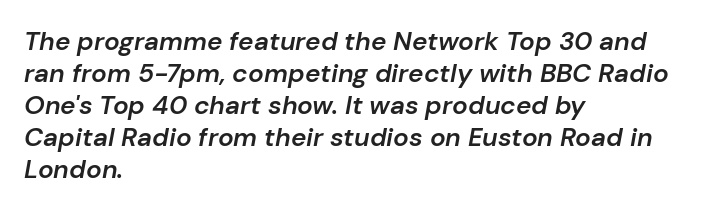
Alignment: flush left. The typesetting leans somewhat heavy: a semibold. Is the letter spacing exaggerated? No — it looks like the ordinary default. Does the lettering tilt? It does — this is italic.
